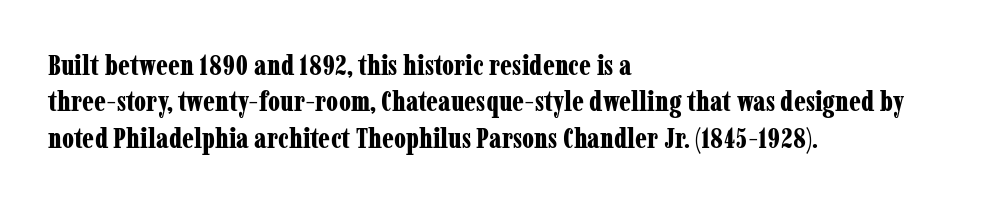
Q: Is the text bold? A: Yes.
Q: Is the text italic (slanted)? A: No, it is upright.
Q: Is the typeface a serif or a sans-serif typeface? A: Serif.
Q: Is the text underlined? A: No.
Q: How is the paragraph aligned? A: Left-aligned.
Q: Is the spacing between letters normal or unusually wide? A: Normal.
Q: Is the spacing between lines tight, normal or loose? A: Normal.
Q: Width (condensed, normal, or wide)? A: Condensed.
Q: Stroke contrast? A: Low.
Q: x-height? A: Medium.
Q: Monospaced? A: No.
